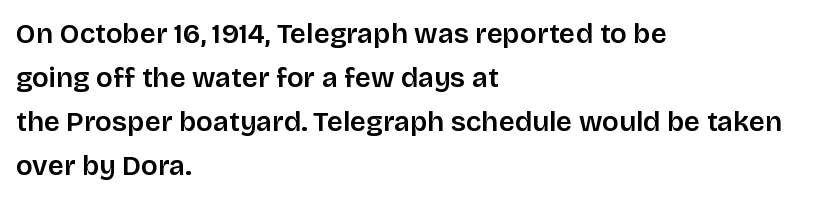
Q: Is the text italic (slanted)? A: No, it is upright.
Q: Is the typeface a serif or a sans-serif typeface? A: Sans-serif.
Q: Is the text underlined? A: No.
Q: How is the paragraph aligned? A: Left-aligned.
Q: Is the spacing between letters normal or unusually wide? A: Normal.
Q: Is the spacing between lines tight, normal or loose? A: Normal.
Q: Width (condensed, normal, or wide)? A: Normal.
Q: Stroke contrast? A: Low.
Q: x-height? A: Large.
Q: Monospaced? A: No.
